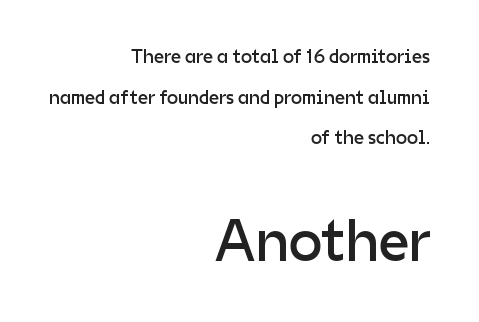
{"serif": "no", "italic": "no", "bold": "no", "weight": "regular", "width": "normal", "stroke_contrast": "low", "x_height": "medium", "monospaced": "no", "underline": "no", "align": "right", "line_spacing": "loose", "line_spacing_ratio": 2.03, "letter_spacing": "normal", "letter_spacing_em": 0.0, "larger_block": "second", "size_ratio": 3.0, "glyph_px": 60}
